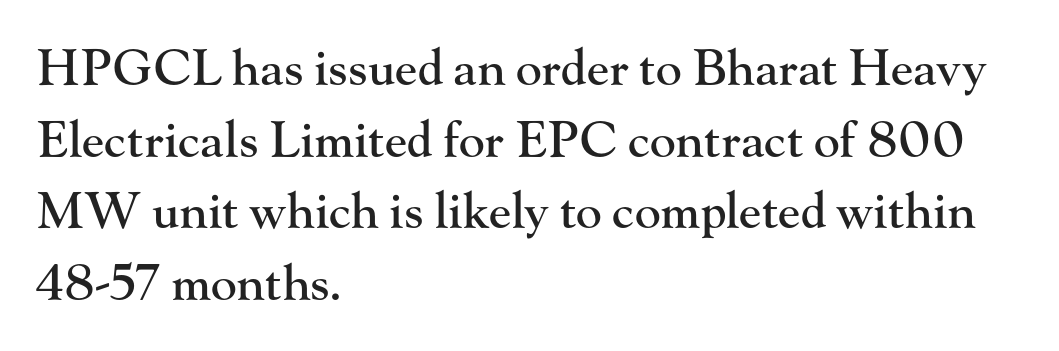
{"serif": "yes", "italic": "no", "width": "normal", "stroke_contrast": "high", "x_height": "small", "monospaced": "no", "underline": "no", "align": "left", "line_spacing": "normal", "line_spacing_ratio": 1.46, "letter_spacing": "normal", "letter_spacing_em": 0.0, "glyph_px": 49}
